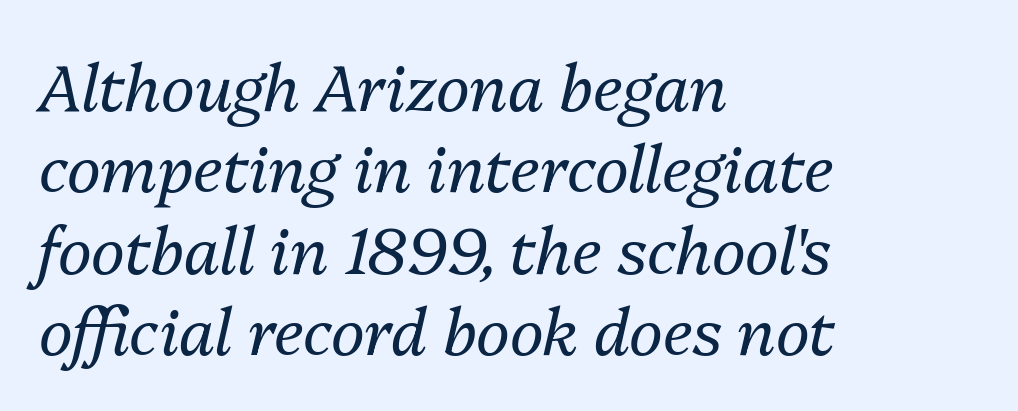
{"italic": "yes", "lean": "right", "slant_degrees": 13, "bold": "no", "weight": "regular", "width": "normal", "stroke_contrast": "medium", "x_height": "medium", "monospaced": "no", "underline": "no", "align": "left", "line_spacing": "normal", "line_spacing_ratio": 1.27, "letter_spacing": "normal", "letter_spacing_em": 0.0, "glyph_px": 64}
